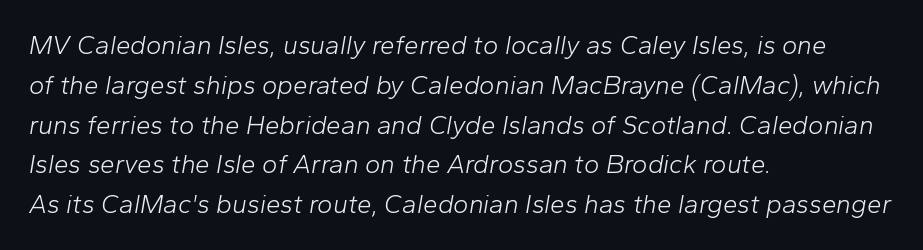
{"italic": "yes", "lean": "right", "slant_degrees": 10, "bold": "no", "underline": "no", "align": "left", "line_spacing": "normal", "line_spacing_ratio": 1.53, "letter_spacing": "normal", "letter_spacing_em": 0.0, "glyph_px": 26}
